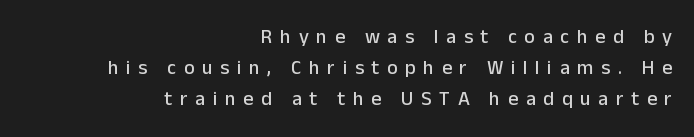
Q: Is the text italic (slanted)? A: No, it is upright.
Q: Is the text underlined? A: No.
Q: How is the paragraph aligned? A: Right-aligned.
Q: Is the spacing between letters normal or unusually wide? A: Unusually wide.
Q: Is the spacing between lines tight, normal or loose? A: Normal.
